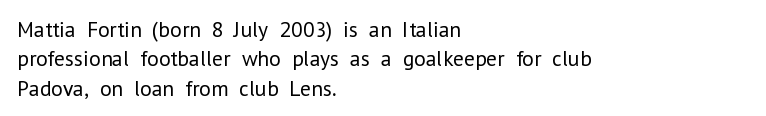
Q: Is the text bold? A: No.
Q: Is the text italic (slanted)? A: No, it is upright.
Q: Is the text underlined? A: No.
Q: How is the paragraph aligned? A: Left-aligned.
Q: Is the spacing between letters normal or unusually wide? A: Normal.
Q: Is the spacing between lines tight, normal or loose? A: Normal.
